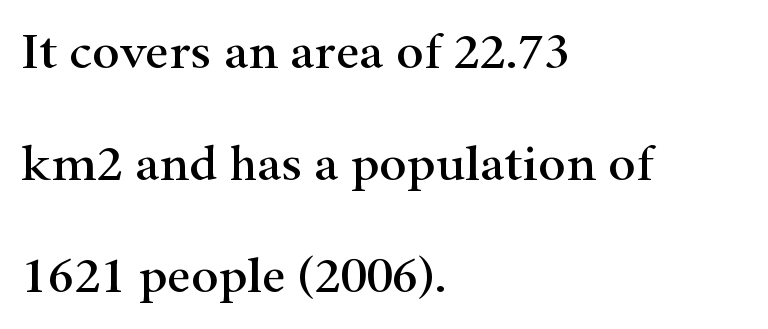
{"serif": "yes", "italic": "no", "width": "wide", "stroke_contrast": "high", "x_height": "small", "monospaced": "no", "underline": "no", "align": "left", "line_spacing": "loose", "line_spacing_ratio": 2.15, "letter_spacing": "normal", "letter_spacing_em": 0.0, "glyph_px": 52}
